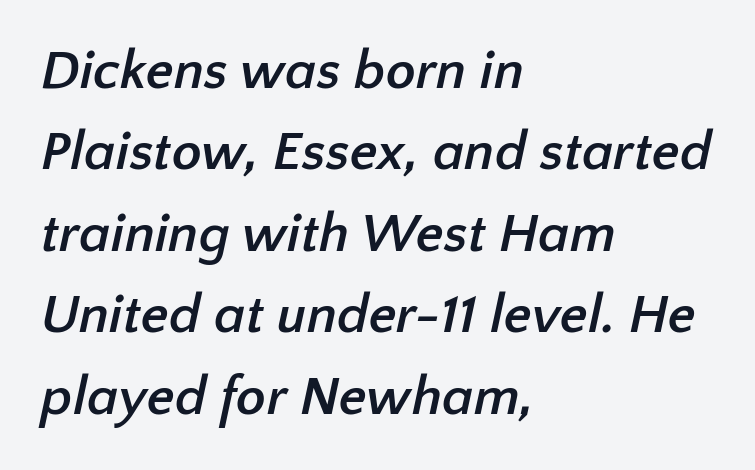
The letters are bold, with thick, heavy strokes. This rendering uses left alignment, leaving the right contour irregular. The gap between lines stays unmarked. The glyphs in this specimen are sans serif.
